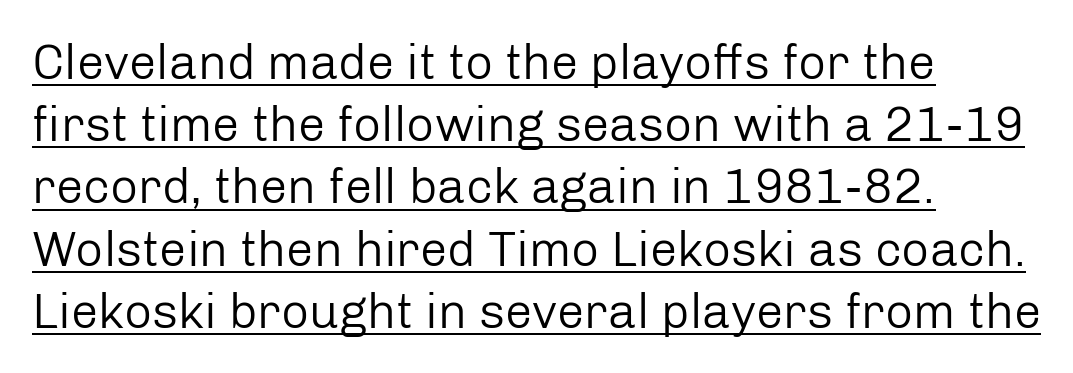
{"serif": "no", "italic": "no", "bold": "no", "weight": "regular", "width": "normal", "stroke_contrast": "low", "x_height": "medium", "monospaced": "no", "underline": "yes", "align": "left", "line_spacing": "normal", "line_spacing_ratio": 1.27, "letter_spacing": "normal", "letter_spacing_em": 0.0, "glyph_px": 49}
